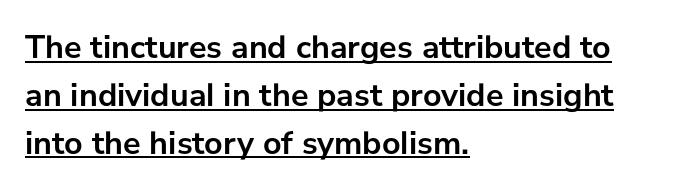
Q: Is the text bold? A: Yes.
Q: Is the text italic (slanted)? A: No, it is upright.
Q: Is the typeface a serif or a sans-serif typeface? A: Sans-serif.
Q: Is the text underlined? A: Yes.
Q: How is the paragraph aligned? A: Left-aligned.
Q: Is the spacing between letters normal or unusually wide? A: Normal.
Q: Is the spacing between lines tight, normal or loose? A: Normal.
Q: Width (condensed, normal, or wide)? A: Normal.
Q: Stroke contrast? A: Low.
Q: x-height? A: Medium.
Q: Monospaced? A: No.
